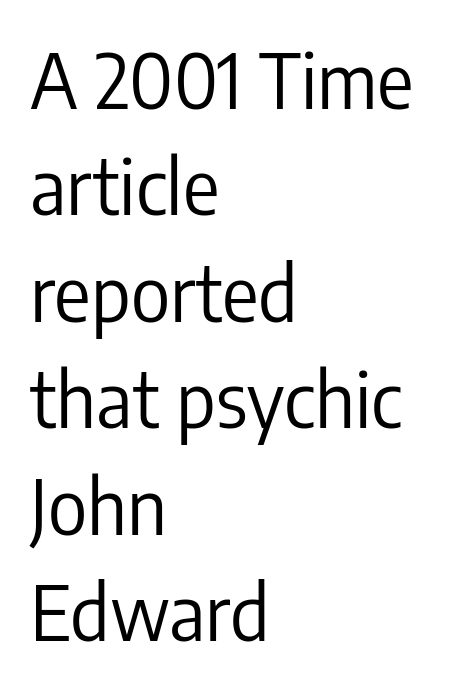
The image shows 76 px regular-weight, condensed sans-serif type, upright; set left-aligned, normal line spacing (1.4x), normal letter spacing, not underlined; low stroke contrast and a medium x-height.
